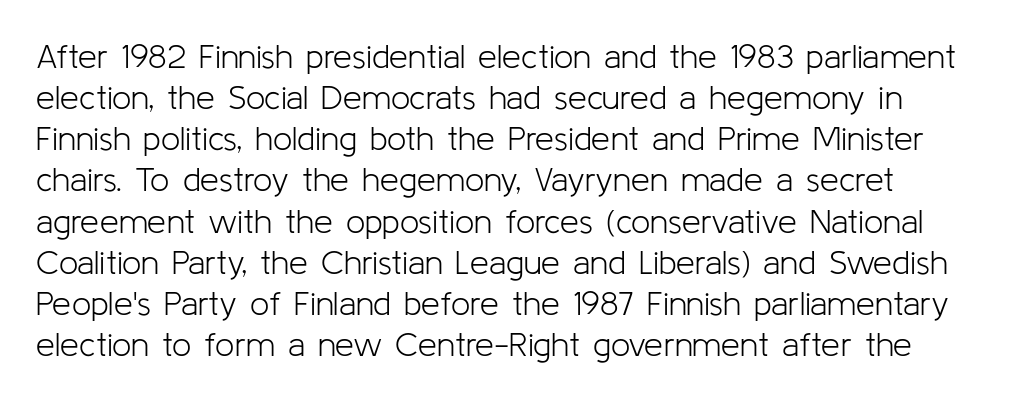
{"serif": "no", "italic": "no", "bold": "no", "weight": "light", "width": "normal", "stroke_contrast": "low", "x_height": "medium", "monospaced": "no", "underline": "no", "align": "left", "line_spacing_ratio": 1.21, "letter_spacing": "normal", "letter_spacing_em": 0.0, "glyph_px": 34}
